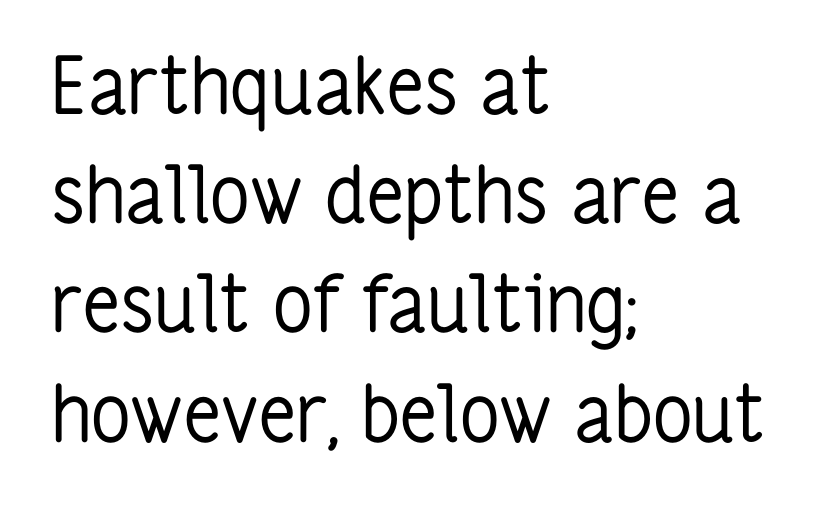
{"serif": "no", "italic": "no", "bold": "no", "weight": "regular", "width": "condensed", "stroke_contrast": "low", "x_height": "medium", "monospaced": "no", "underline": "no", "align": "left", "line_spacing": "normal", "line_spacing_ratio": 1.4, "letter_spacing": "normal", "letter_spacing_em": 0.0, "glyph_px": 78}
